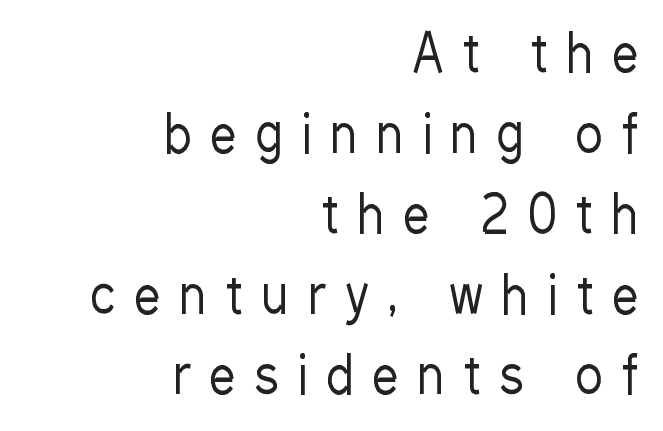
{"serif": "no", "italic": "no", "bold": "no", "weight": "regular", "width": "condensed", "stroke_contrast": "low", "x_height": "medium", "monospaced": "no", "underline": "no", "align": "right", "line_spacing": "normal", "line_spacing_ratio": 1.58, "letter_spacing": "wide", "letter_spacing_em": 0.39, "glyph_px": 51}
